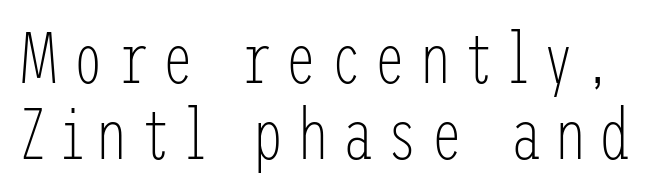
Check under the words: just untouched page. The font is comparable to plain body text, perhaps lighter. Typographically, this falls in the sans-serif category. When letters stand straight like this, we call the style roman or upright. Does the leading feel generous? Not at all — it's pinched.
